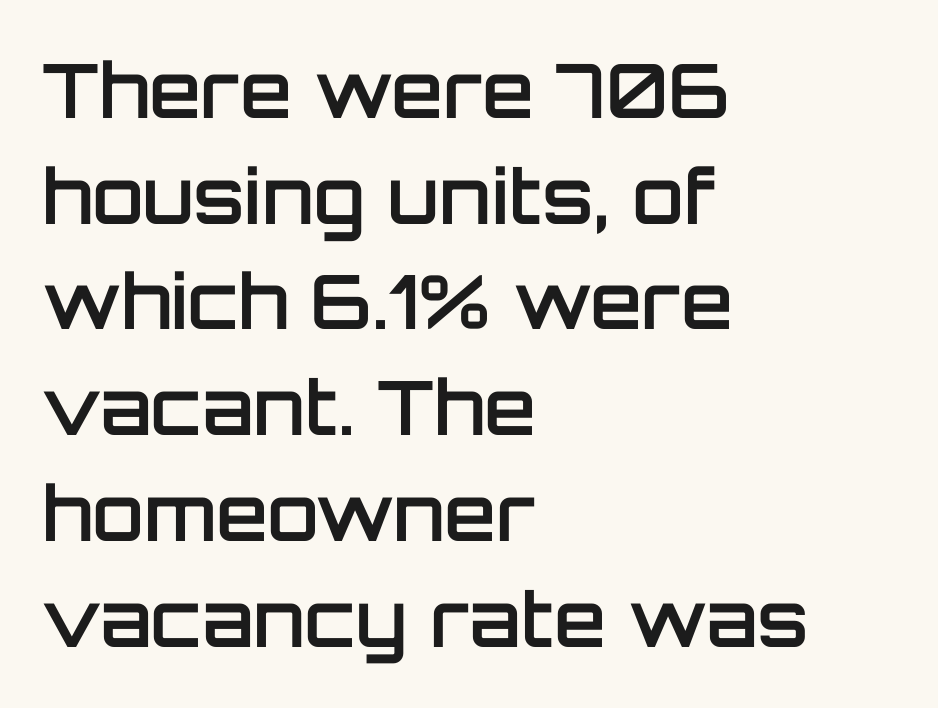
The image shows 75 px semibold sans-serif type, upright; set left-aligned, normal line spacing (1.41x), normal letter spacing, not underlined; low stroke contrast and a large x-height.
